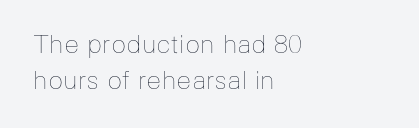
The image shows 25 px text type, upright; set left-aligned, normal line spacing (1.45x), normal letter spacing, not underlined.
